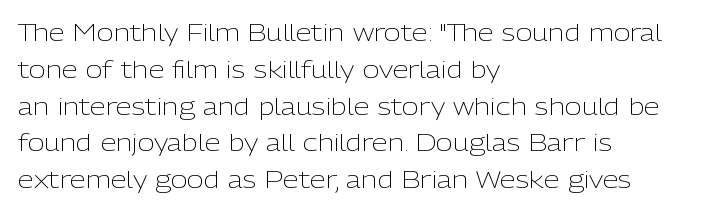
The image shows 23 px text type, upright; set left-aligned, normal line spacing (1.6x), normal letter spacing, not underlined.
